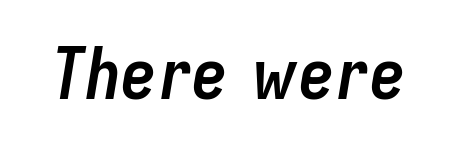
Note the varied advance widths — an 'i' is clearly narrower than an 'm'. Designer's note — italics engaged. Chunky letters — that's bold for sure. Anything drawn beneath the words? Only blank space. The horizontal fit of the characters is conventional and even.
